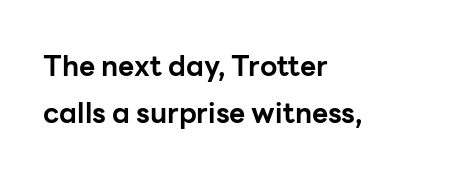
Q: Is the text bold? A: Yes.
Q: Is the text italic (slanted)? A: No, it is upright.
Q: Is the typeface a serif or a sans-serif typeface? A: Sans-serif.
Q: Is the text underlined? A: No.
Q: How is the paragraph aligned? A: Left-aligned.
Q: Is the spacing between letters normal or unusually wide? A: Normal.
Q: Is the spacing between lines tight, normal or loose? A: Normal.
Q: Width (condensed, normal, or wide)? A: Normal.
Q: Stroke contrast? A: Low.
Q: x-height? A: Medium.
Q: Monospaced? A: No.
